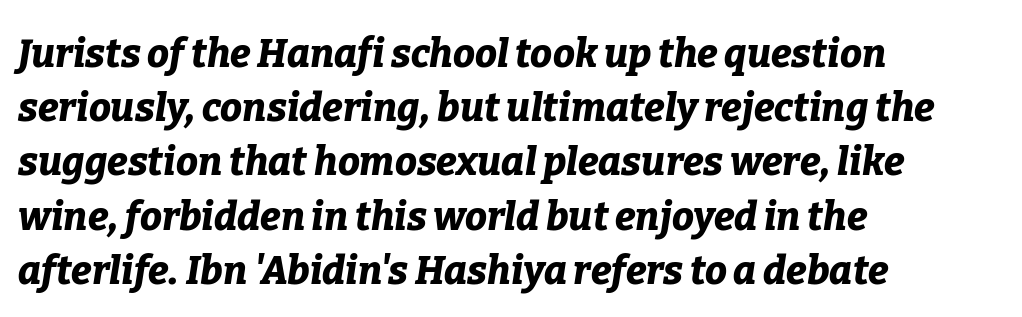
Q: Is the text bold? A: Yes.
Q: Is the text italic (slanted)? A: Yes, it leans right by about 9 degrees.
Q: Is the text underlined? A: No.
Q: How is the paragraph aligned? A: Left-aligned.
Q: Is the spacing between letters normal or unusually wide? A: Normal.
Q: Is the spacing between lines tight, normal or loose? A: Normal.
Q: Width (condensed, normal, or wide)? A: Normal.
Q: Stroke contrast? A: Low.
Q: x-height? A: Medium.
Q: Monospaced? A: No.
